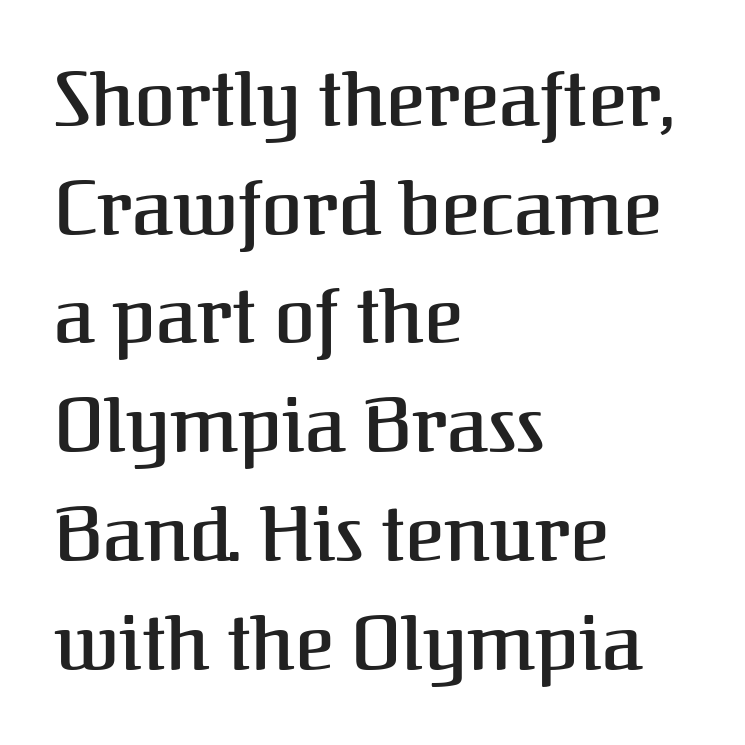
What's the leading like? Ordinary, nothing unusual. The passage shown is typed in a proportional face where columns would drift. Note: serifs present on the glyphs. Notice how the passage keeps a crisp vertical edge on the left only. Does extra space separate the letters? No, they use regular spacing.
